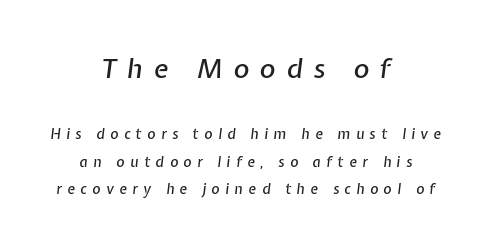
Whoever set this made the first block the dominant, larger element. Notice the wide empty band between every row — that's loose leading. Substantial extra tracking has been applied to these lines. These lines are centered, leaving both edges ragged.
